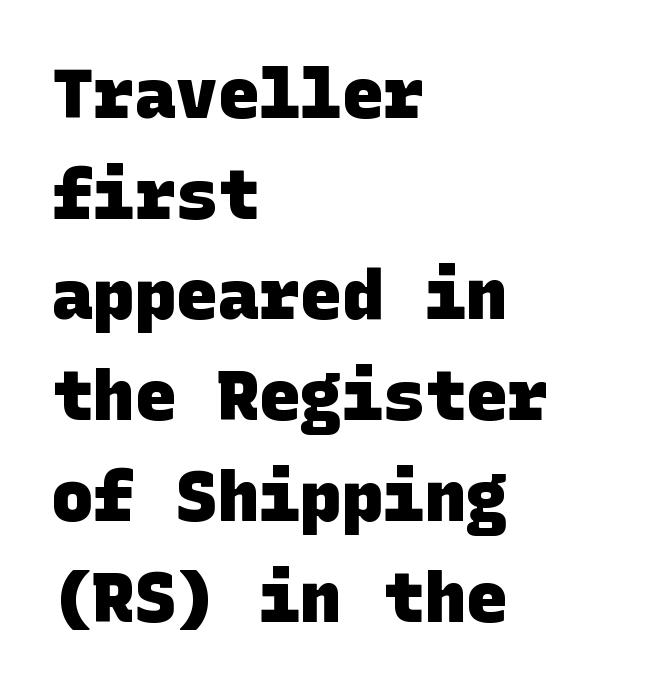
The image shows 69 px heavy sans-serif type; set left-aligned, normal line spacing (1.46x), normal letter spacing, not underlined; low stroke contrast and a large x-height.
